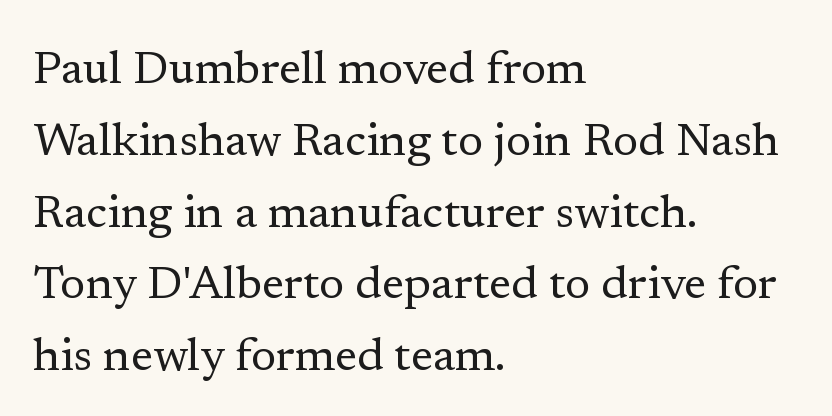
The image shows 46 px regular-weight serif type, upright; set left-aligned, normal line spacing (1.56x), normal letter spacing, not underlined; low stroke contrast and a medium x-height.
